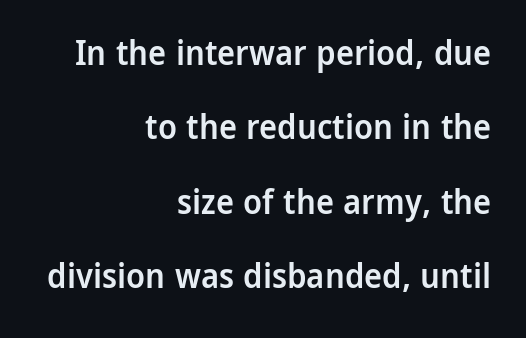
The image shows 34 px semibold sans-serif type, upright; set right-aligned, loose line spacing (2.19x), normal letter spacing, not underlined; low stroke contrast and a medium x-height.
